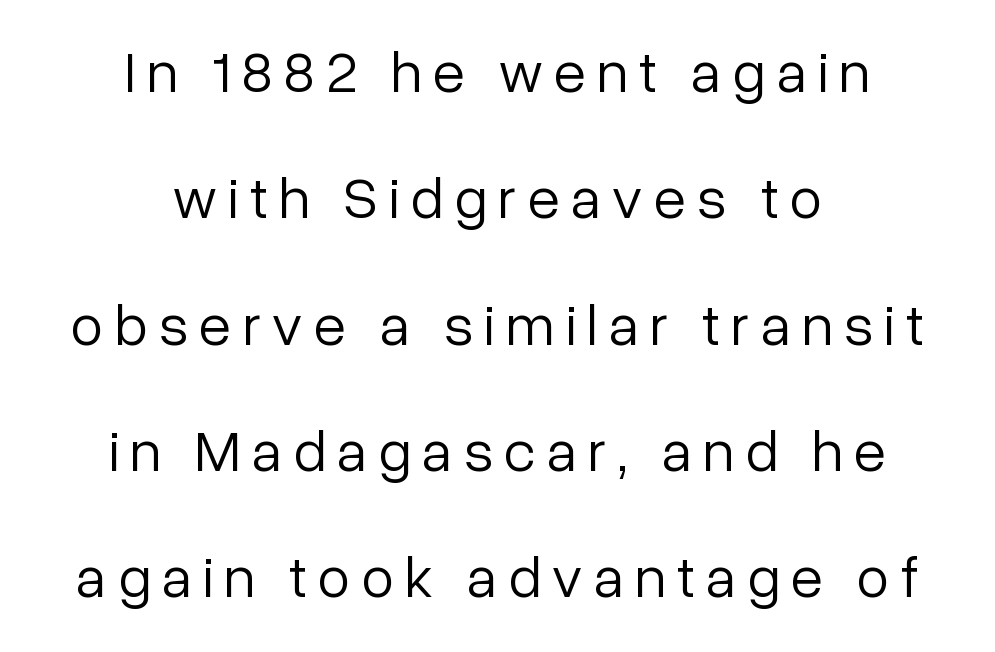
Teacher's note: observe the equal gaps on both sides — that is centered alignment. A quiet, ordinary-to-light weight characterises the typeface. The area under the type is left untouched. You could not count columns in this text — the font is proportionally spaced. Every stem runs plumb, perpendicular to the baseline. Rows of type keep a wide berth in the vertical direction.
